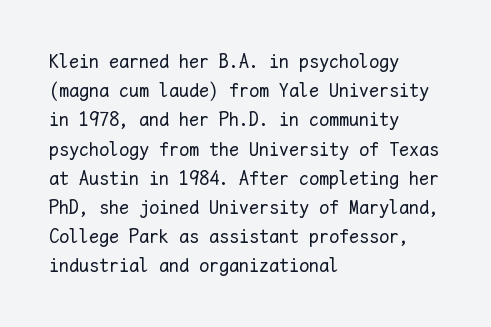
The image shows 20 px text type, upright; set left-aligned, normal line spacing (1.46x), normal letter spacing, not underlined.
